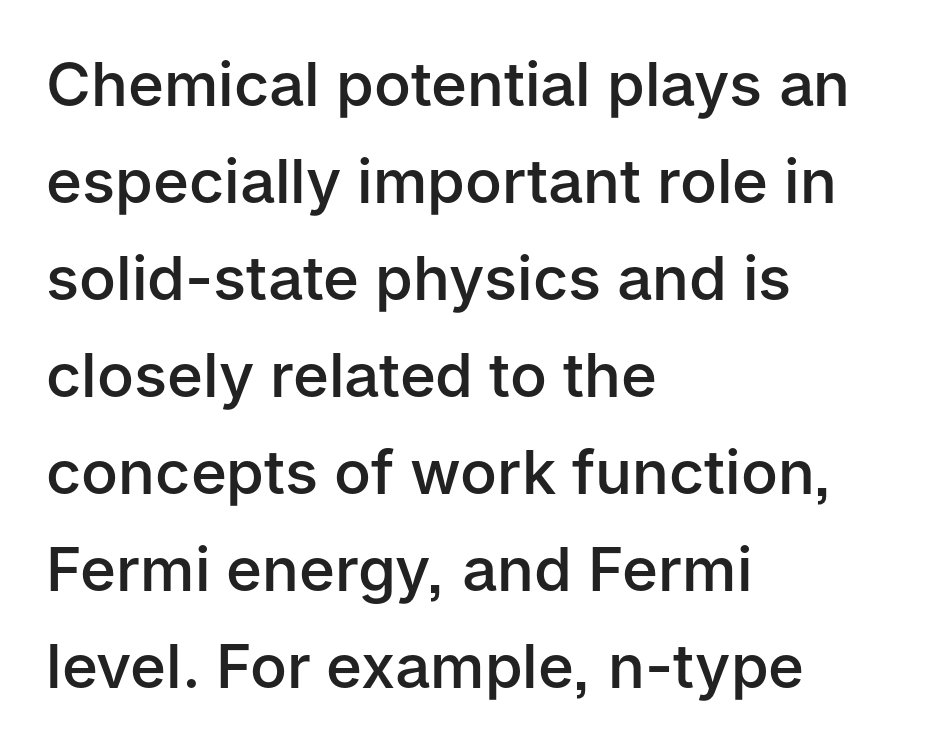
If you drew a ruler down the left edge, every line would touch it. One glance says typical: line gaps are just what's usual. A sans-serif font was chosen for this passage. How are the letters spaced? Ordinarily, with no added tracking.
